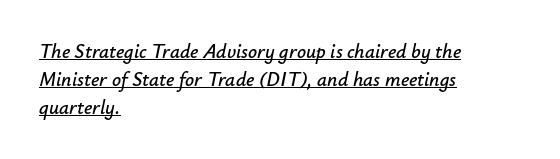
The image shows 20 px text type, italic (leaning right); set left-aligned, normal line spacing (1.39x), normal letter spacing, underlined.
